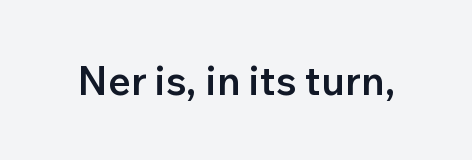
The rendering uses natural spacing where letterforms have individual widths. The area under the type is left untouched. Does the type have serifs? No, each stem ends abruptly. The specimen reads as upright at a glance. A somewhat darkened texture: the type is semibold rather than bold. You could call the tracking neutral — neither tight nor loose.
